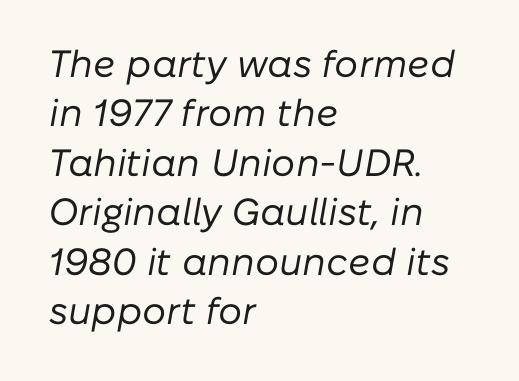
{"italic": "yes", "lean": "right", "slant_degrees": 10, "bold": "no", "weight": "regular", "width": "normal", "stroke_contrast": "low", "x_height": "medium", "monospaced": "no", "underline": "no", "align": "left", "line_spacing": "normal", "line_spacing_ratio": 1.3, "letter_spacing": "normal", "letter_spacing_em": 0.0, "glyph_px": 38}
